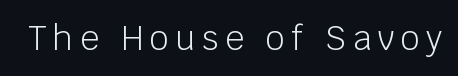
Does extra space separate the letters? Yes, quite a lot of it. Here the designer chose a conventional face with non-uniform glyph widths. The letters look calm and open, with moderate or lighter stems. Rule under the text: the space is simply empty. The characters display no serif detailing; their extremities are plain.
